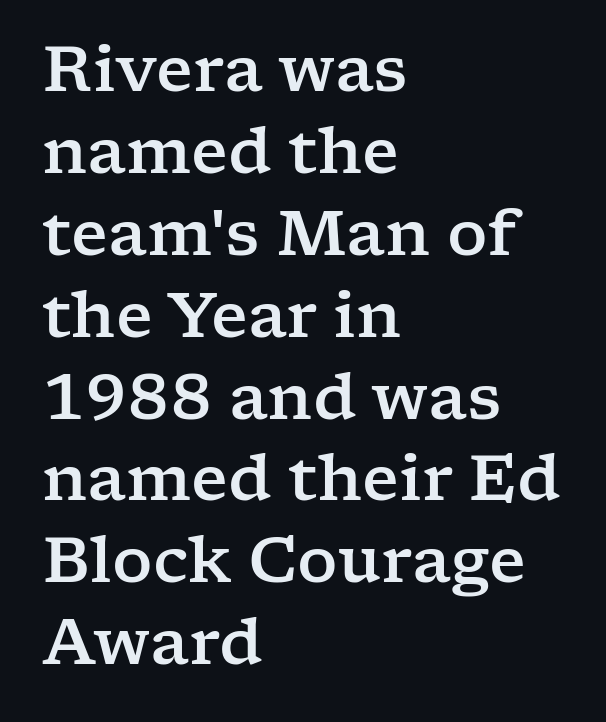
Q: Is the text italic (slanted)? A: No, it is upright.
Q: Is the typeface a serif or a sans-serif typeface? A: Serif.
Q: Is the text underlined? A: No.
Q: How is the paragraph aligned? A: Left-aligned.
Q: Is the spacing between letters normal or unusually wide? A: Normal.
Q: Is the spacing between lines tight, normal or loose? A: Normal.
Q: Width (condensed, normal, or wide)? A: Wide.
Q: Stroke contrast? A: Low.
Q: x-height? A: Medium.
Q: Monospaced? A: No.
